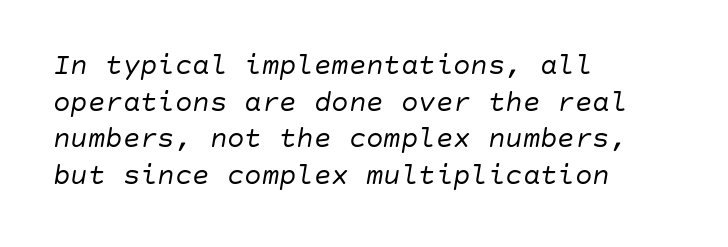
Q: Is the text bold? A: No.
Q: Is the text italic (slanted)? A: Yes, it leans right by about 10 degrees.
Q: Is the text underlined? A: No.
Q: How is the paragraph aligned? A: Left-aligned.
Q: Is the spacing between letters normal or unusually wide? A: Normal.
Q: Is the spacing between lines tight, normal or loose? A: Normal.
Q: Width (condensed, normal, or wide)? A: Normal.
Q: Stroke contrast? A: Low.
Q: x-height? A: Large.
